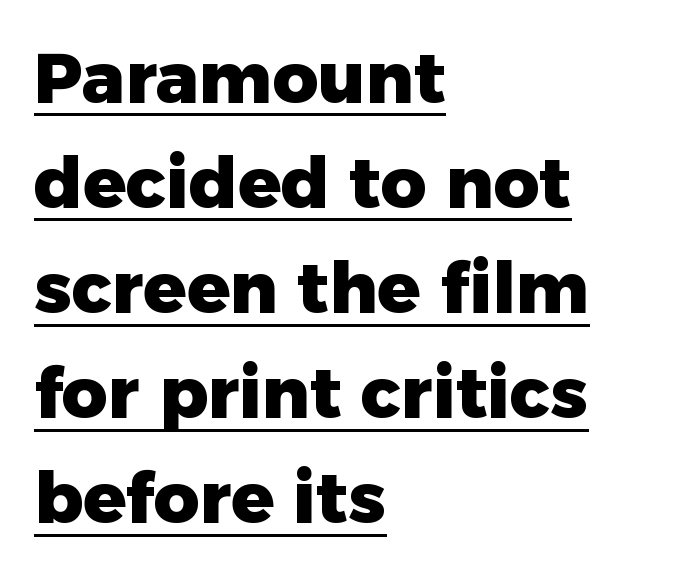
The image shows 71 px heavy sans-serif type, upright; set left-aligned, normal line spacing (1.48x), normal letter spacing, underlined; low stroke contrast and a medium x-height.
